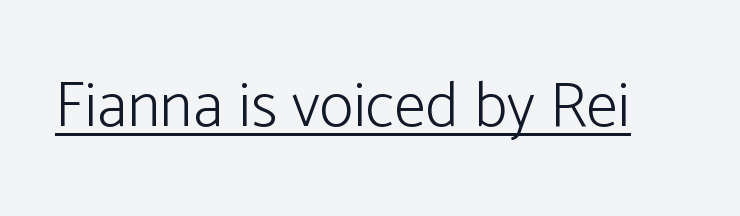
{"serif": "no", "italic": "no", "bold": "no", "weight": "light", "width": "normal", "stroke_contrast": "low", "x_height": "medium", "monospaced": "no", "underline": "yes", "letter_spacing": "normal", "letter_spacing_em": 0.0, "glyph_px": 64}
